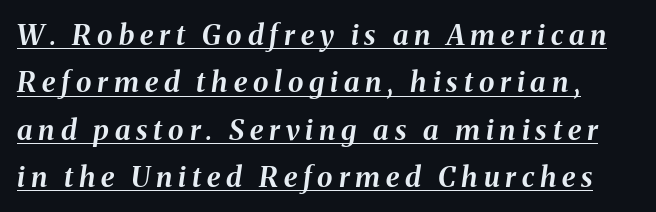
These characters rest on top of a visible drawn line. Varying glyph widths throughout — classic text-font behaviour. How are the letters spaced? Widely, with obvious added tracking. Italic: yes, the glyphs are oblique. Whoever set this chose a conventional vertical rhythm.
